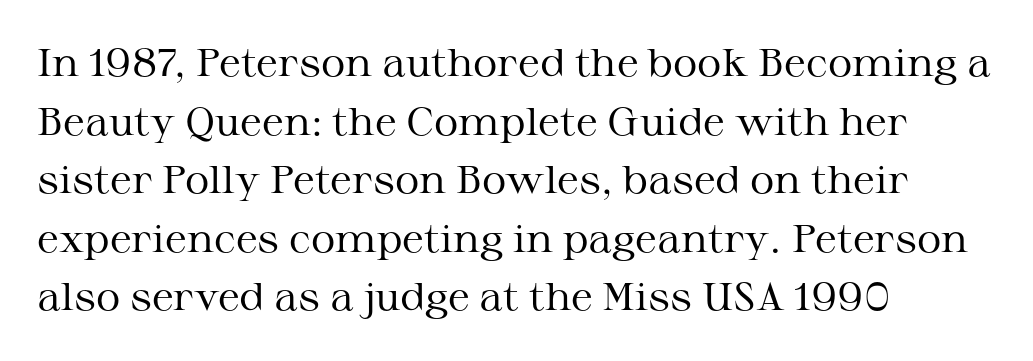
Q: Is the text bold? A: No.
Q: Is the text italic (slanted)? A: No, it is upright.
Q: Is the typeface a serif or a sans-serif typeface? A: Serif.
Q: Is the text underlined? A: No.
Q: How is the paragraph aligned? A: Left-aligned.
Q: Is the spacing between letters normal or unusually wide? A: Normal.
Q: Is the spacing between lines tight, normal or loose? A: Normal.
Q: Width (condensed, normal, or wide)? A: Wide.
Q: Stroke contrast? A: Medium.
Q: x-height? A: Medium.
Q: Monospaced? A: No.
